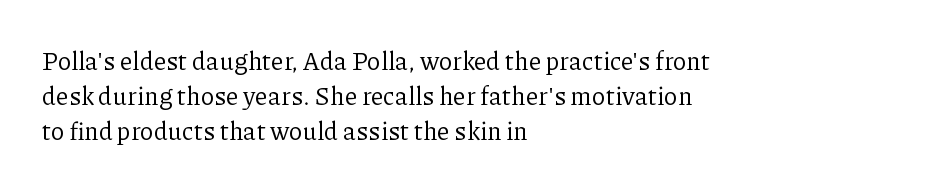
Weight: not bold — regular or lighter. Summary of vertical rhythm: regular, with standard interline spacing. Italic? Not at all — the glyphs are vertical. Words appear dense and cohesive because spacing is normal. Glance below the letters and you will spot only blank space.
